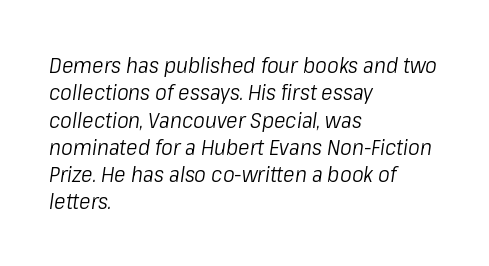
Has an underline been added? It has not. All the whitespace from short lines collects on the right. Each word holds together tightly as a unit, with standard inter-letter gaps. These lines were composed using italics.
